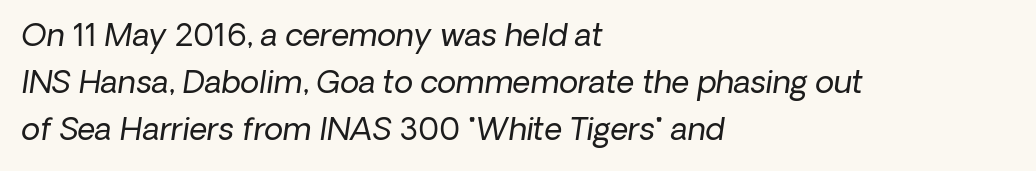
The image shows 31 px regular-weight sans-serif type; set left-aligned, normal line spacing (1.52x), normal letter spacing, not underlined; low stroke contrast and a medium x-height.
